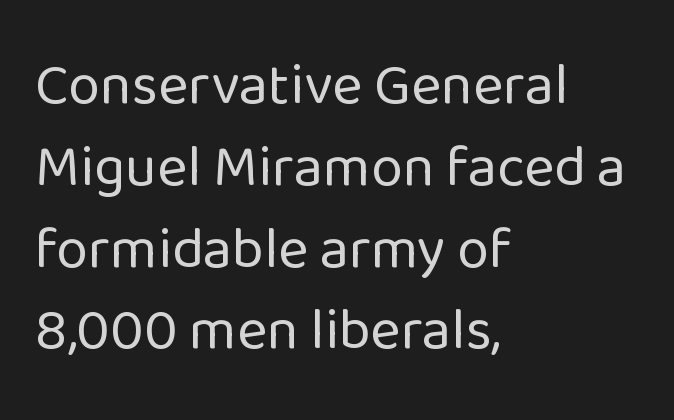
The image shows 58 px regular-weight sans-serif type, upright; set left-aligned, normal line spacing (1.41x), normal letter spacing, not underlined; low stroke contrast and a medium x-height.
